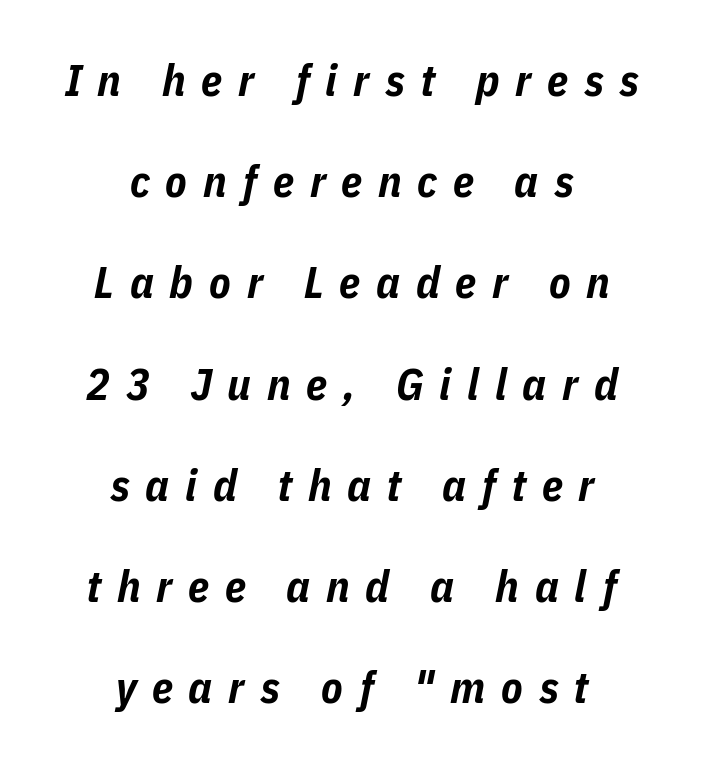
Q: Is the text bold? A: Yes.
Q: Is the text italic (slanted)? A: Yes, it leans right by about 11 degrees.
Q: Is the text underlined? A: No.
Q: How is the paragraph aligned? A: Centered.
Q: Is the spacing between letters normal or unusually wide? A: Unusually wide.
Q: Is the spacing between lines tight, normal or loose? A: Loose.
Q: Width (condensed, normal, or wide)? A: Condensed.
Q: Stroke contrast? A: Low.
Q: x-height? A: Medium.
Q: Monospaced? A: No.
